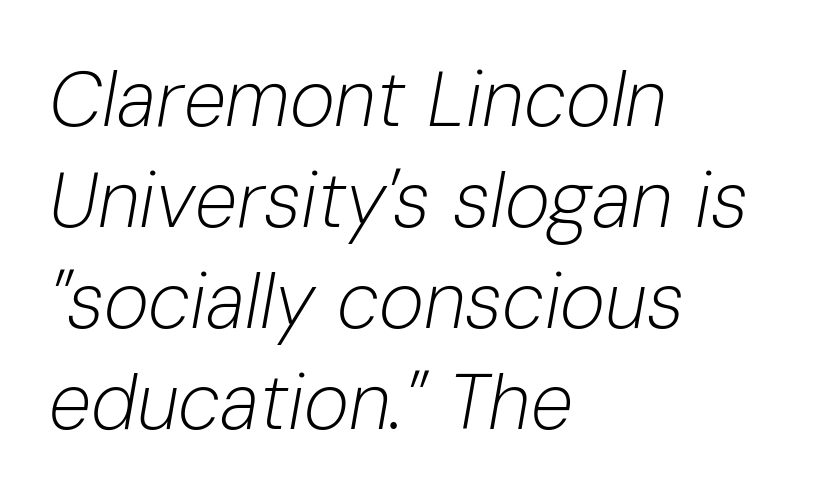
Clear beneath every line of the passage. Proportional: the letters do not fall into vertical columns. Weight: in the light-to-regular range. All the whitespace from short lines collects on the right.
